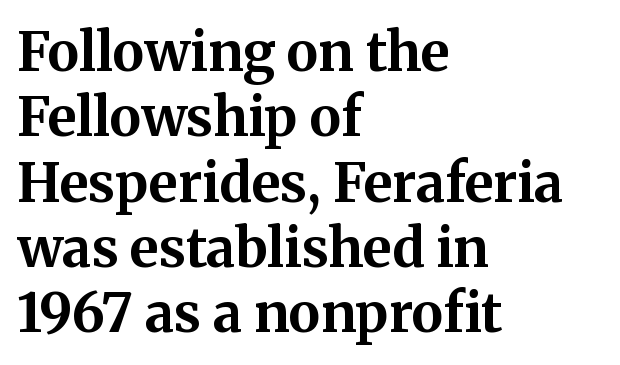
Check under the words: just untouched page. The specimen reads as upright at a glance. Does the type have serifs? Yes, each stem ends in a small foot. Every letter is thick-stroked: bold, no question.
